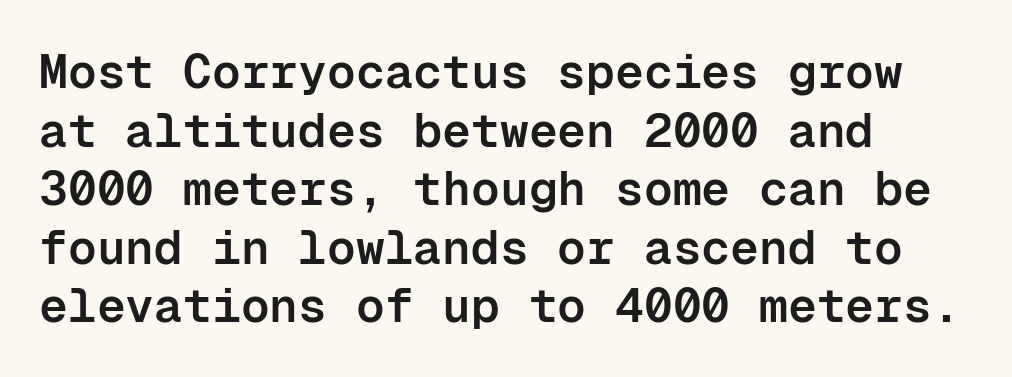
Q: Is the text bold? A: Semi-bold.
Q: Is the text italic (slanted)? A: No, it is upright.
Q: Is the typeface a serif or a sans-serif typeface? A: Sans-serif.
Q: Is the text underlined? A: No.
Q: How is the paragraph aligned? A: Left-aligned.
Q: Is the spacing between letters normal or unusually wide? A: Normal.
Q: Width (condensed, normal, or wide)? A: Normal.
Q: Stroke contrast? A: Low.
Q: x-height? A: Medium.
Q: Monospaced? A: Yes.
